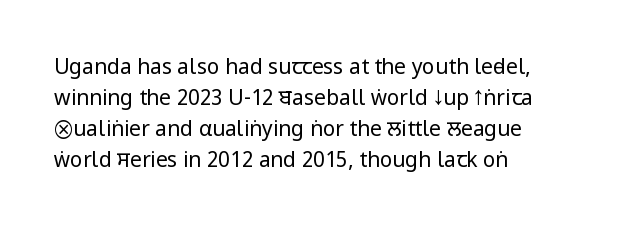
{"italic": "no", "bold": "no", "underline": "no", "align": "left", "line_spacing": "normal", "line_spacing_ratio": 1.47, "letter_spacing": "normal", "letter_spacing_em": 0.0, "glyph_px": 21}
